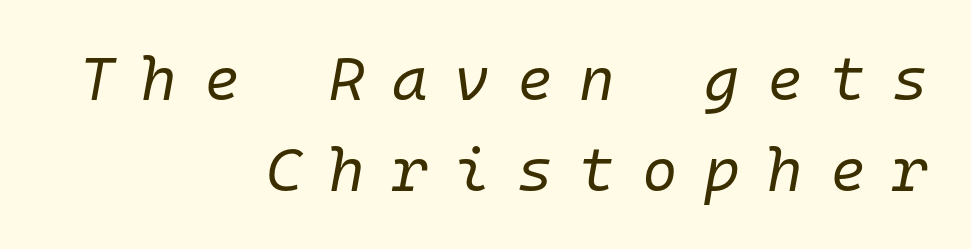
The image shows 61 px regular-weight type, italic (leaning right), monospaced; set right-aligned, normal line spacing (1.49x), unusually wide letter spacing (+0.44 em), not underlined; low stroke contrast and a medium x-height.
